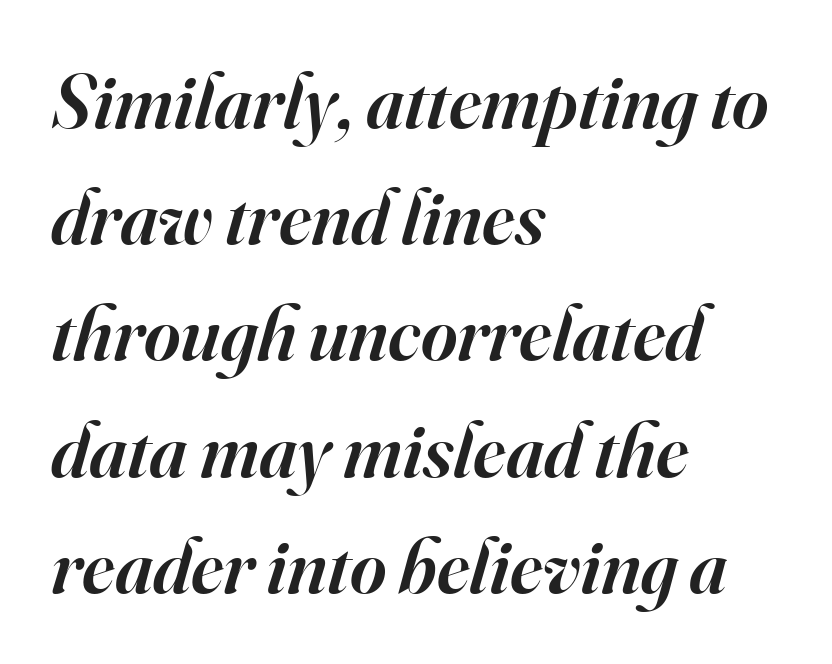
The image shows 78 px semibold serif type, italic (leaning right); set left-aligned, normal line spacing (1.49x), normal letter spacing, not underlined; high stroke contrast and a small x-height.
